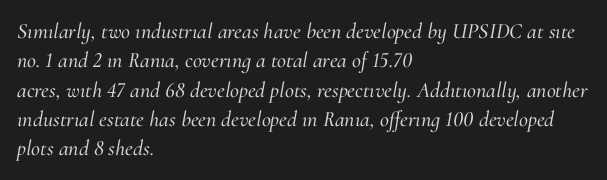
Is the block centered? No — it sits flush against the left margin. If you drew a line through each stem, it would be angled. Rule under the text: the space is simply empty. Leading matches the norm, producing a regular column. Is the letter spacing exaggerated? No — it looks like the ordinary default.
